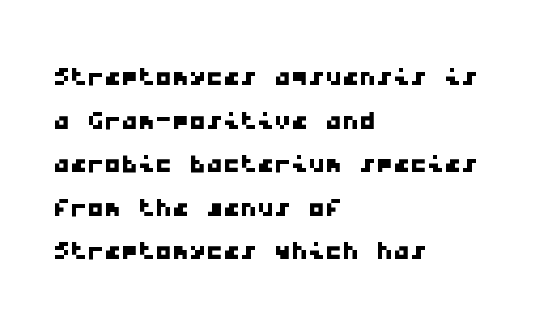
Q: Is the typeface a serif or a sans-serif typeface? A: Sans-serif.
Q: Is the text underlined? A: No.
Q: How is the paragraph aligned? A: Left-aligned.
Q: Is the spacing between letters normal or unusually wide? A: Normal.
Q: Is the spacing between lines tight, normal or loose? A: Normal.
Q: Width (condensed, normal, or wide)? A: Wide.
Q: Stroke contrast? A: Low.
Q: x-height? A: Medium.
Q: Monospaced? A: Yes.
